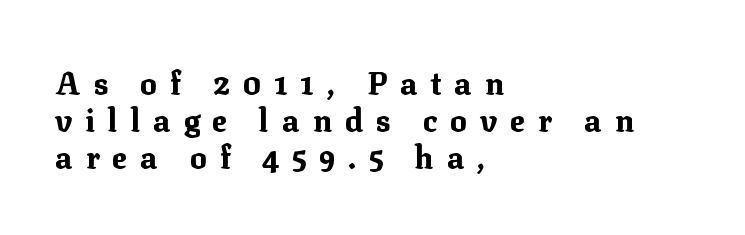
The image shows 31 px bold serif type, upright; set left-aligned, line spacing 1.2x, unusually wide letter spacing (+0.42 em), not underlined; medium stroke contrast and a medium x-height.
